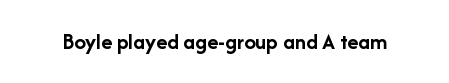
{"italic": "no", "bold": "yes", "underline": "no", "letter_spacing": "normal", "letter_spacing_em": 0.0, "glyph_px": 23}
